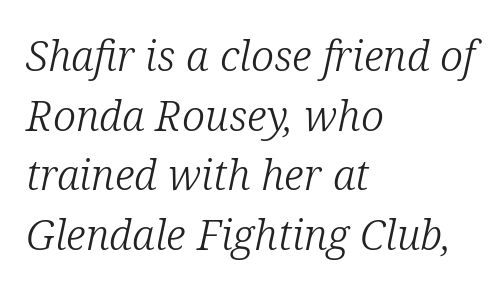
Line starts are locked; line ends wander. The typesetting does not lean heavy: it is not bold. Notice how descenders clear the ascenders below comfortably — that's standard leading. Decoration check: the copy has no underline.
